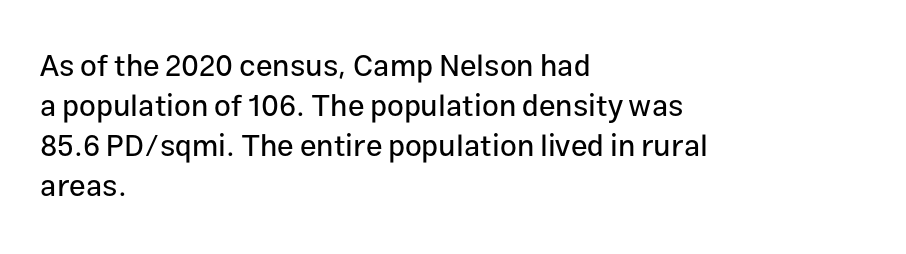
{"serif": "no", "italic": "no", "width": "normal", "stroke_contrast": "low", "x_height": "medium", "monospaced": "no", "underline": "no", "align": "left", "line_spacing": "normal", "line_spacing_ratio": 1.33, "letter_spacing": "normal", "letter_spacing_em": 0.0, "glyph_px": 30}
